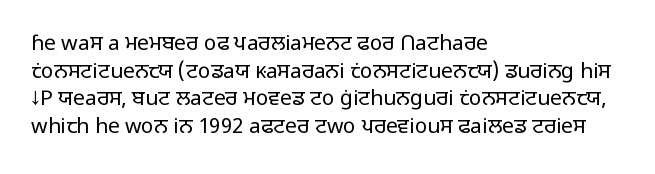
Every stem runs plumb, perpendicular to the baseline. Leftover space on each line is placed entirely after the last word. Check the space under the baseline: it is left empty. This reads as an unemphasized weight, regular at the heaviest. Caption: standard tracking, unaltered.
